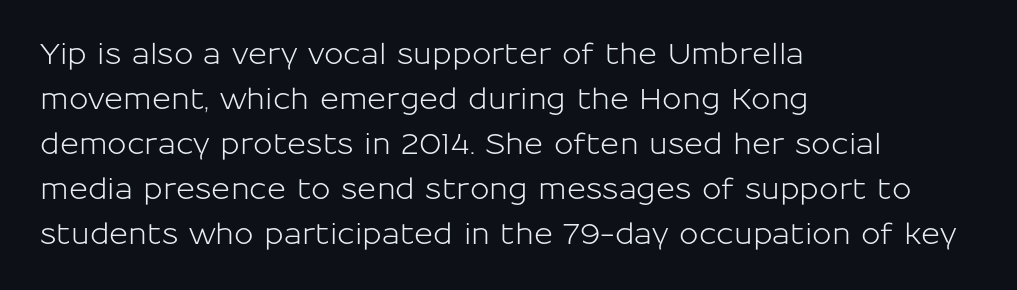
Each word holds together tightly as a unit, with standard inter-letter gaps. Compared with a centered layout, this one pins lines to the left instead. Does the leading feel generous? No, just average. The face used here is proportionally spaced, like ordinary book or web type.
